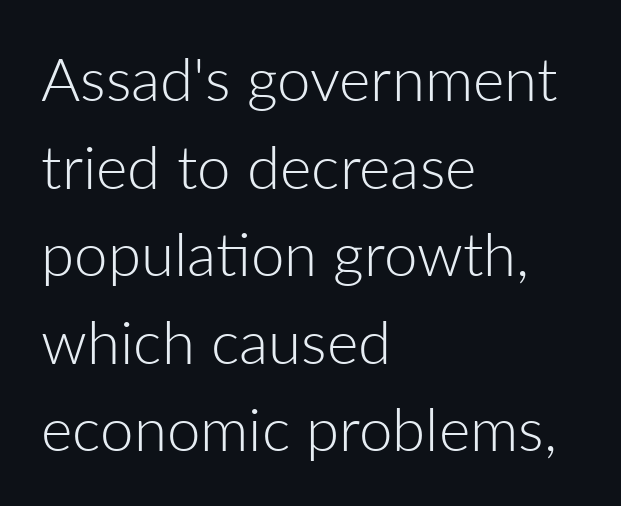
Q: Is the text bold? A: No.
Q: Is the text italic (slanted)? A: No, it is upright.
Q: Is the typeface a serif or a sans-serif typeface? A: Sans-serif.
Q: Is the text underlined? A: No.
Q: How is the paragraph aligned? A: Left-aligned.
Q: Is the spacing between letters normal or unusually wide? A: Normal.
Q: Is the spacing between lines tight, normal or loose? A: Normal.
Q: Width (condensed, normal, or wide)? A: Normal.
Q: Stroke contrast? A: Low.
Q: x-height? A: Medium.
Q: Monospaced? A: No.
